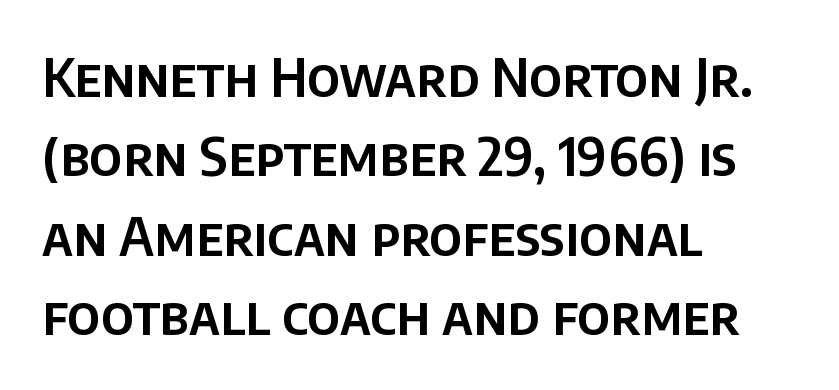
This sample uses plain, unmodified letter spacing. The rag falls on the right side of this text block. When letters stand straight like this, we call the style roman or upright. The letters carry no serifs — their stems end cleanly without finishing strokes. A typesetter would call this proportional, since set widths differ per character. This sample keeps an unexceptional amount of space between lines.
